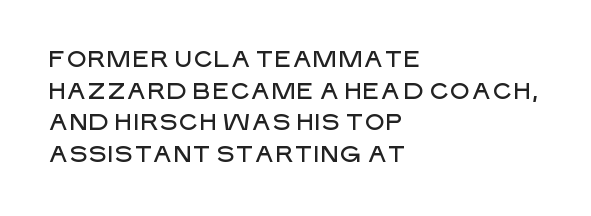
The image shows 23 px text type, upright; set left-aligned, normal line spacing (1.38x), normal letter spacing, not underlined.
